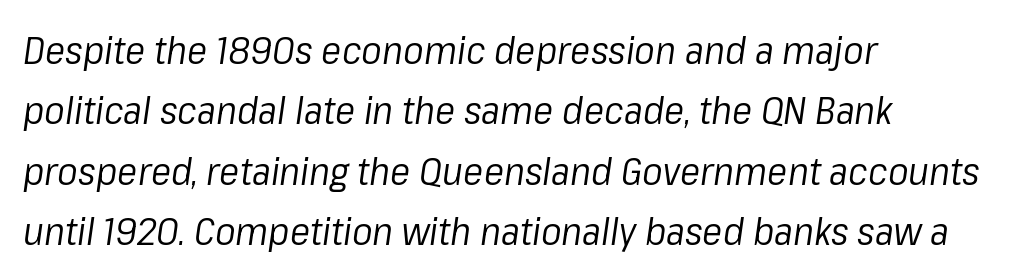
Students, note that the glyphs here touch the page at normal intervals. Students, observe: this is what conventionally led text looks like. The string is rendered with underlining switched off. Character widths vary here, with narrow letters taking less room than wide ones. The passage is arranged the way most books set body copy — flush left.
